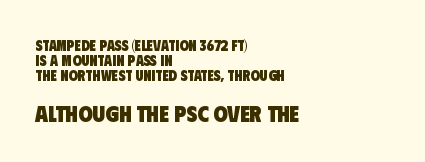
The image shows 23 px bold type; set left-aligned, tight line spacing (0.99x), normal letter spacing, not underlined; the second (bottom) block is 1.53x larger.
